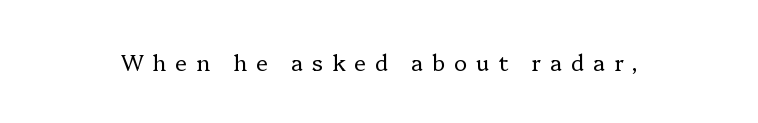
Q: Is the text bold? A: No.
Q: Is the text italic (slanted)? A: No, it is upright.
Q: Is the text underlined? A: No.
Q: Is the spacing between letters normal or unusually wide? A: Unusually wide.
